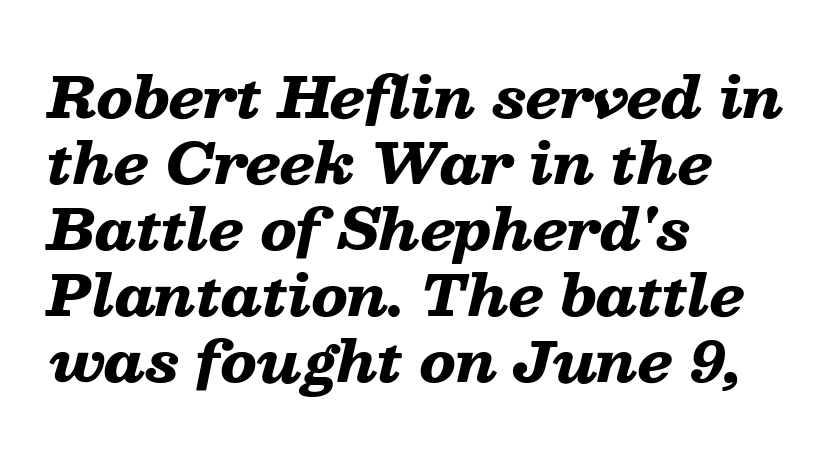
Q: Is the text bold? A: Yes.
Q: Is the text italic (slanted)? A: Yes, it leans right by about 13 degrees.
Q: Is the text underlined? A: No.
Q: How is the paragraph aligned? A: Left-aligned.
Q: Is the spacing between letters normal or unusually wide? A: Normal.
Q: Width (condensed, normal, or wide)? A: Wide.
Q: Stroke contrast? A: Low.
Q: x-height? A: Medium.
Q: Monospaced? A: No.
